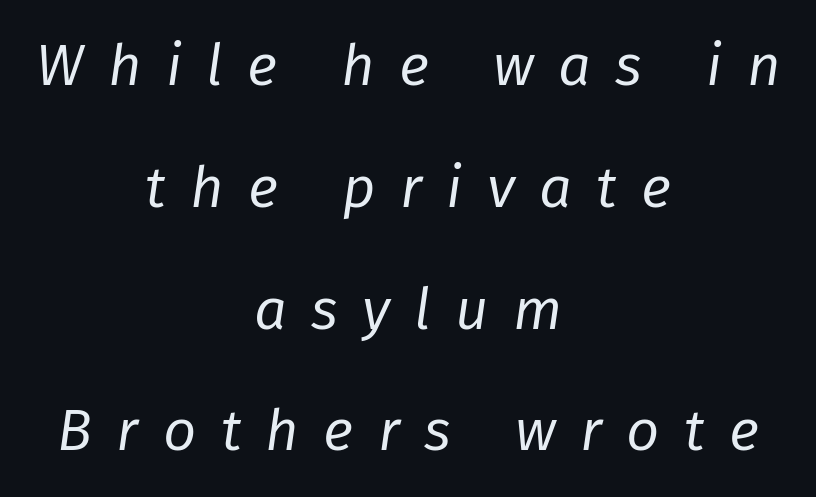
Q: Is the text bold? A: No.
Q: Is the text italic (slanted)? A: Yes, it leans right by about 8 degrees.
Q: Is the text underlined? A: No.
Q: How is the paragraph aligned? A: Centered.
Q: Is the spacing between letters normal or unusually wide? A: Unusually wide.
Q: Is the spacing between lines tight, normal or loose? A: Loose.
Q: Width (condensed, normal, or wide)? A: Normal.
Q: Stroke contrast? A: Low.
Q: x-height? A: Medium.
Q: Monospaced? A: No.
